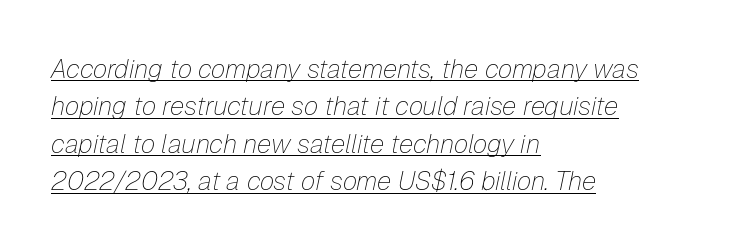
Q: Is the text bold? A: No.
Q: Is the text italic (slanted)? A: Yes, it leans right by about 12 degrees.
Q: Is the text underlined? A: Yes.
Q: How is the paragraph aligned? A: Left-aligned.
Q: Is the spacing between letters normal or unusually wide? A: Normal.
Q: Is the spacing between lines tight, normal or loose? A: Normal.
